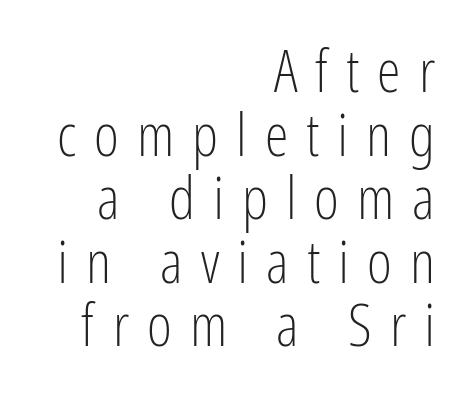
The image shows 60 px light, condensed sans-serif type, upright; set right-aligned, tight line spacing (1.06x), unusually wide letter spacing (+0.3 em), not underlined; low stroke contrast and a medium x-height.
